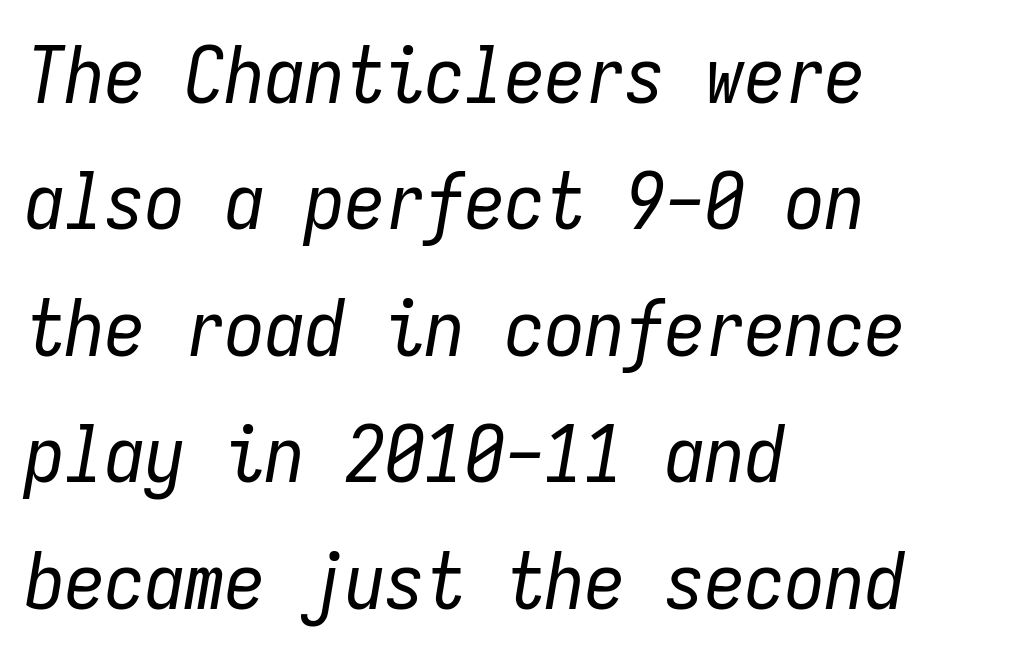
The image shows 80 px regular-weight, condensed type, italic (leaning right), monospaced; set left-aligned, normal line spacing (1.58x), normal letter spacing, not underlined; low stroke contrast and a medium x-height.
